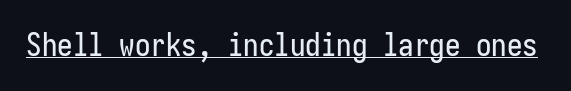
The image shows 31 px condensed sans-serif type, upright, monospaced; set normal letter spacing, underlined; low stroke contrast and a medium x-height.
